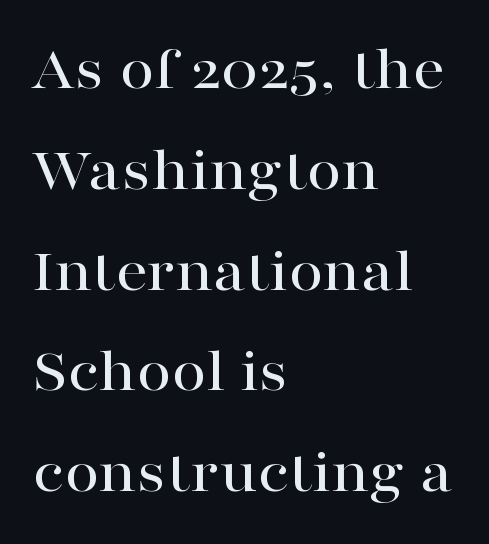
{"serif": "yes", "italic": "no", "width": "wide", "stroke_contrast": "high", "x_height": "medium", "monospaced": "no", "underline": "no", "align": "left", "line_spacing": "normal", "line_spacing_ratio": 1.6, "letter_spacing": "normal", "letter_spacing_em": 0.0, "glyph_px": 63}
